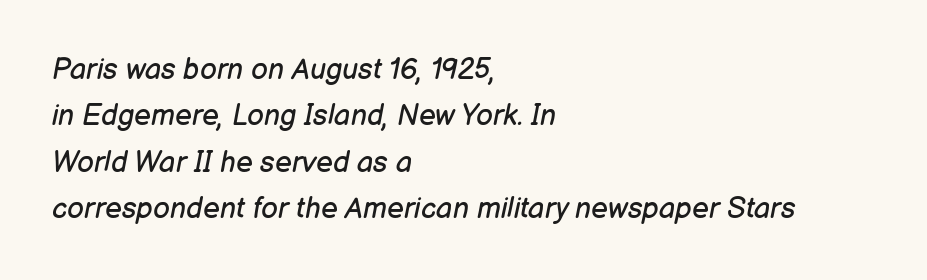
The image shows 29 px regular-weight type, italic (leaning right); set left-aligned, normal line spacing (1.6x), normal letter spacing, not underlined; low stroke contrast and a medium x-height.
